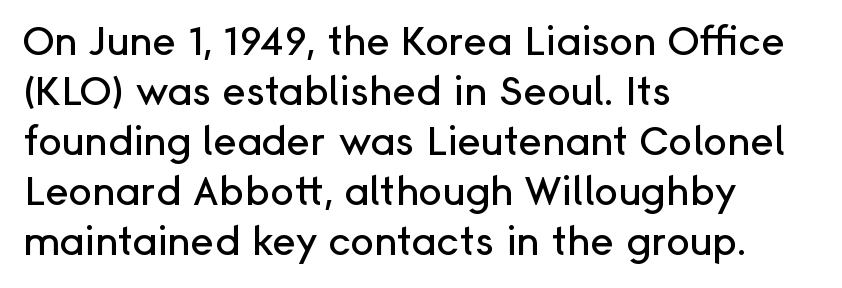
Q: Is the text italic (slanted)? A: No, it is upright.
Q: Is the typeface a serif or a sans-serif typeface? A: Sans-serif.
Q: Is the text underlined? A: No.
Q: How is the paragraph aligned? A: Left-aligned.
Q: Is the spacing between letters normal or unusually wide? A: Normal.
Q: Is the spacing between lines tight, normal or loose? A: Normal.
Q: Width (condensed, normal, or wide)? A: Normal.
Q: Stroke contrast? A: Low.
Q: x-height? A: Medium.
Q: Monospaced? A: No.
